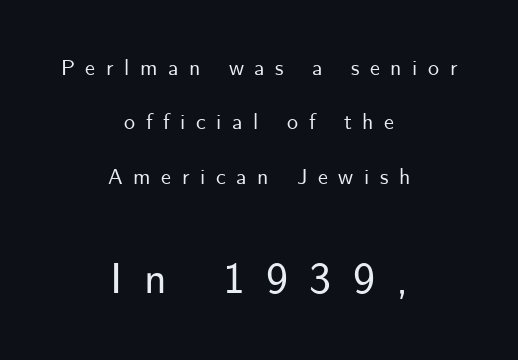
Italic? Not at all — the glyphs are vertical. Whoever set this chose breathing room over compactness in the vertical rhythm. Anything drawn beneath the words? Only blank space. Alignment: centered. A typesetter would call this proportional, since set widths differ per character.
